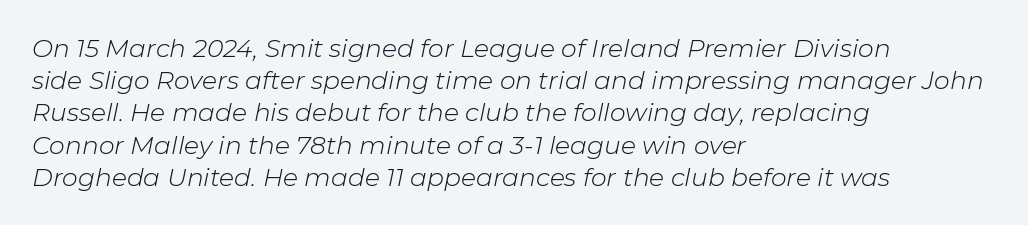
The image shows 25 px text type, italic (leaning right); set left-aligned, normal line spacing (1.29x), normal letter spacing, not underlined.
